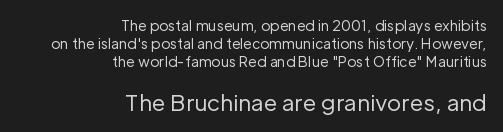
The image shows 22 px text type, upright; set right-aligned, normal line spacing (1.27x), normal letter spacing, not underlined; the second (bottom) block is 1.57x larger.
